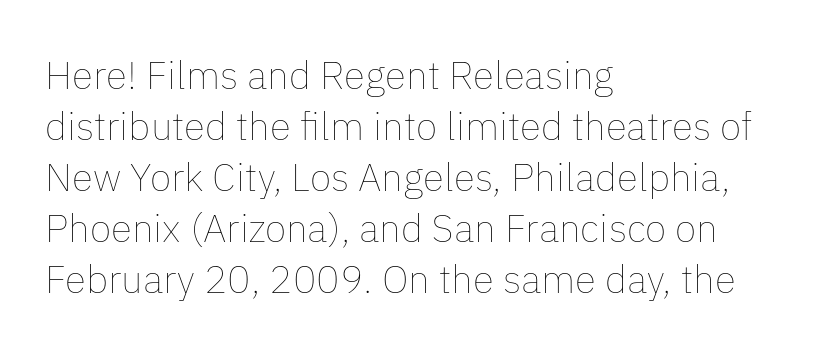
Q: Is the text bold? A: No.
Q: Is the text italic (slanted)? A: No, it is upright.
Q: Is the text underlined? A: No.
Q: How is the paragraph aligned? A: Left-aligned.
Q: Is the spacing between letters normal or unusually wide? A: Normal.
Q: Is the spacing between lines tight, normal or loose? A: Normal.
Q: Width (condensed, normal, or wide)? A: Normal.
Q: Stroke contrast? A: Low.
Q: x-height? A: Medium.
Q: Monospaced? A: No.
